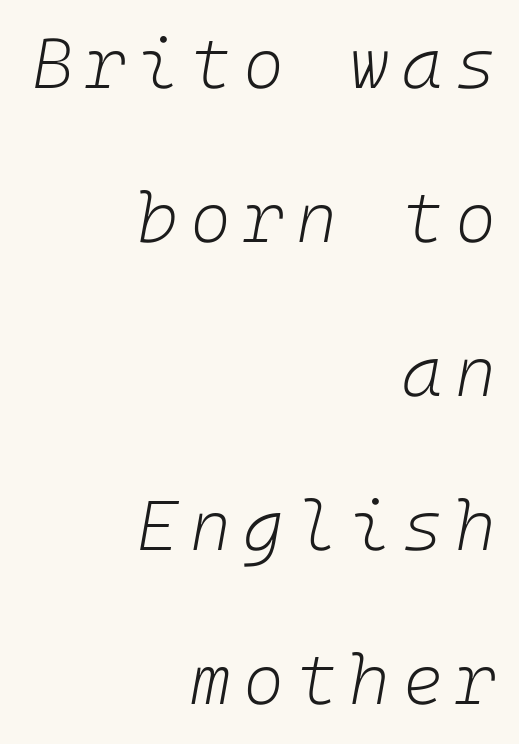
No chunkiness to these letters — they're not bold. Posture: slanted. Plain, unruled lines of type. In terms of leading, this rendering errs on the spacious side. The compositor pushed each line to the right boundary.
